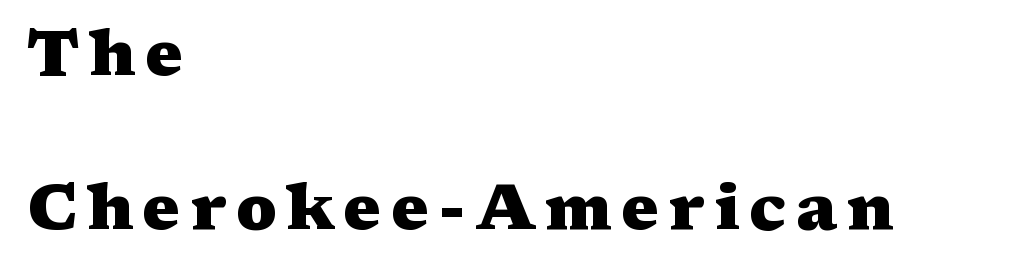
Q: Is the text bold? A: Yes.
Q: Is the text italic (slanted)? A: No, it is upright.
Q: Is the typeface a serif or a sans-serif typeface? A: Serif.
Q: Is the text underlined? A: No.
Q: How is the paragraph aligned? A: Left-aligned.
Q: Is the spacing between lines tight, normal or loose? A: Loose.
Q: Width (condensed, normal, or wide)? A: Wide.
Q: Stroke contrast? A: Medium.
Q: x-height? A: Medium.
Q: Monospaced? A: No.
